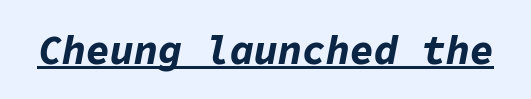
{"italic": "yes", "lean": "right", "slant_degrees": 11, "bold": "yes", "weight": "bold", "width": "normal", "stroke_contrast": "low", "x_height": "medium", "monospaced": "yes", "underline": "yes", "letter_spacing": "normal", "letter_spacing_em": 0.0, "glyph_px": 40}
